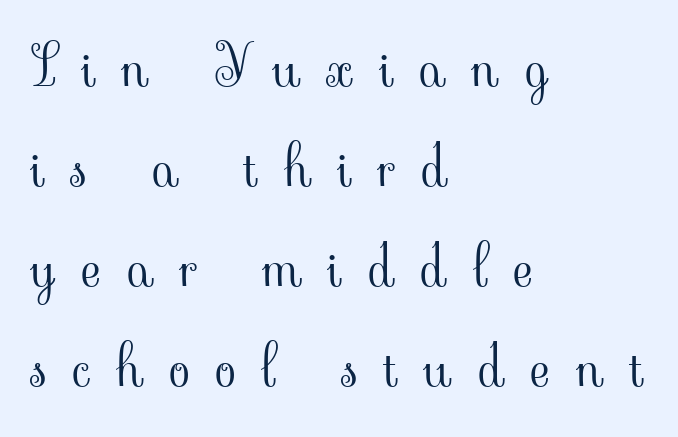
The paragraph has a hard left edge and a soft right edge. The text was rendered using a seriffed face with decorative stroke endings. A roman cut, with each character standing at attention. Letters have the restrained weight of plain body copy at most. The rendering inserts visible extra space after every character.
